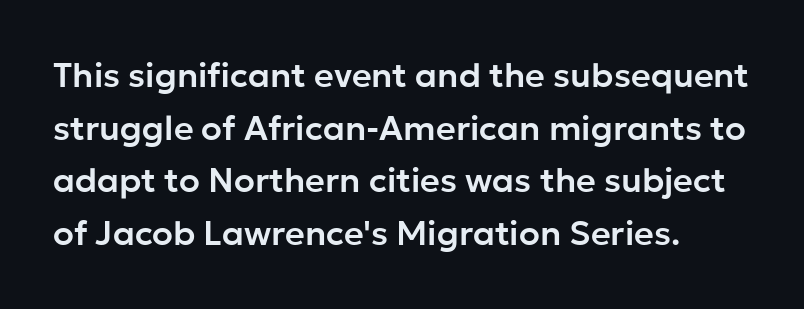
{"serif": "no", "italic": "no", "width": "normal", "stroke_contrast": "low", "x_height": "medium", "monospaced": "no", "underline": "no", "align": "left", "line_spacing": "normal", "line_spacing_ratio": 1.55, "letter_spacing": "normal", "letter_spacing_em": 0.0, "glyph_px": 34}
